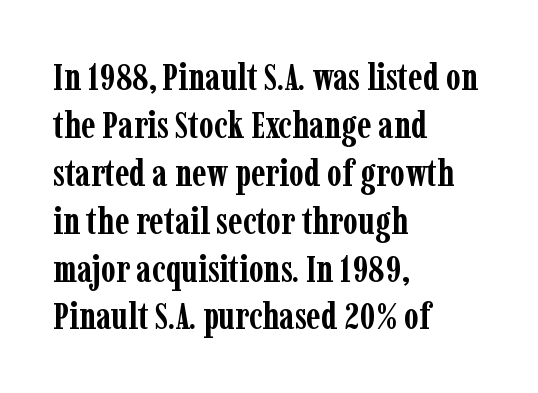
Q: Is the text bold? A: Yes.
Q: Is the text italic (slanted)? A: No, it is upright.
Q: Is the typeface a serif or a sans-serif typeface? A: Serif.
Q: Is the text underlined? A: No.
Q: How is the paragraph aligned? A: Left-aligned.
Q: Is the spacing between letters normal or unusually wide? A: Normal.
Q: Is the spacing between lines tight, normal or loose? A: Normal.
Q: Width (condensed, normal, or wide)? A: Condensed.
Q: Stroke contrast? A: Low.
Q: x-height? A: Medium.
Q: Monospaced? A: No.
